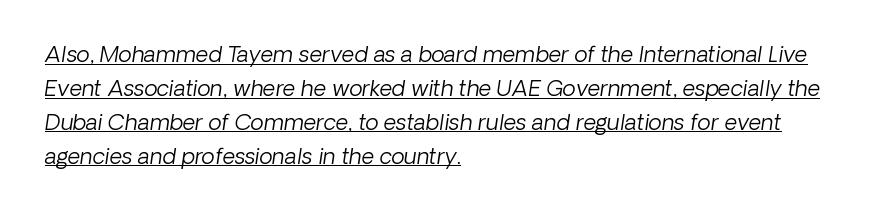
{"bold": "no", "underline": "yes", "align": "left", "line_spacing": "normal", "line_spacing_ratio": 1.54, "letter_spacing": "normal", "letter_spacing_em": 0.0, "glyph_px": 22}
